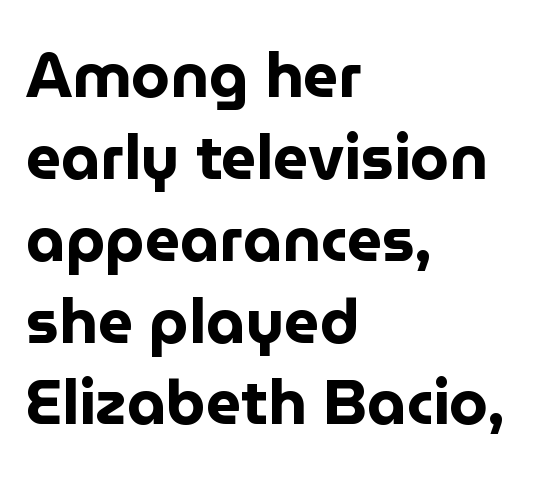
Stroke thickness is high; the sample reads as a true bold. Nobody drew a line under any word here. The typeface chosen for these lines omits serifs. The rag falls on the right side of this text block. Each word holds together tightly as a unit, with standard inter-letter gaps.
